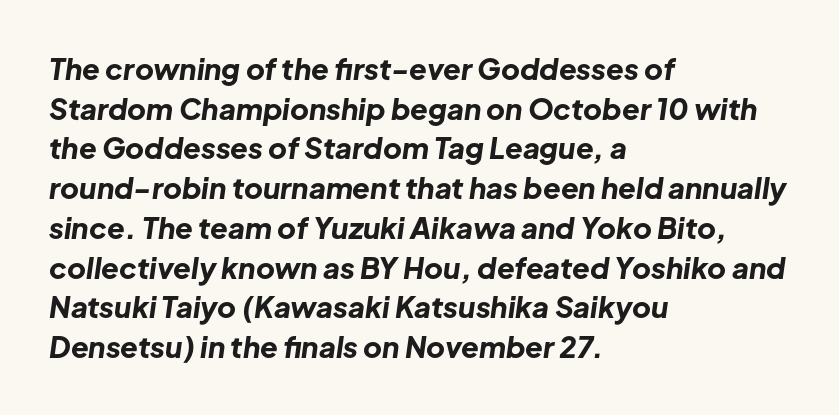
{"italic": "yes", "lean": "right", "slant_degrees": 8, "bold": "yes", "weight": "bold", "width": "normal", "stroke_contrast": "low", "x_height": "medium", "monospaced": "no", "underline": "no", "align": "left", "line_spacing": "normal", "line_spacing_ratio": 1.37, "letter_spacing": "normal", "letter_spacing_em": 0.0, "glyph_px": 29}
